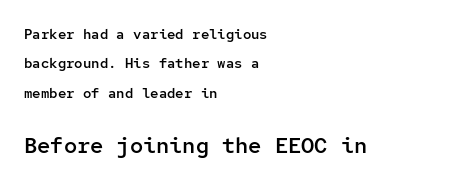
{"italic": "no", "bold": "semi", "underline": "no", "align": "left", "line_spacing": "loose", "line_spacing_ratio": 2.1, "letter_spacing": "normal", "letter_spacing_em": 0.0, "larger_block": "second", "size_ratio": 1.57, "glyph_px": 22}
